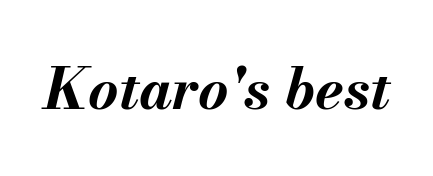
Q: Is the text bold? A: Yes.
Q: Is the text italic (slanted)? A: Yes, it leans right by about 13 degrees.
Q: Is the text underlined? A: No.
Q: Is the spacing between letters normal or unusually wide? A: Normal.
Q: Width (condensed, normal, or wide)? A: Normal.
Q: Stroke contrast? A: Medium.
Q: x-height? A: Small.
Q: Monospaced? A: No.
